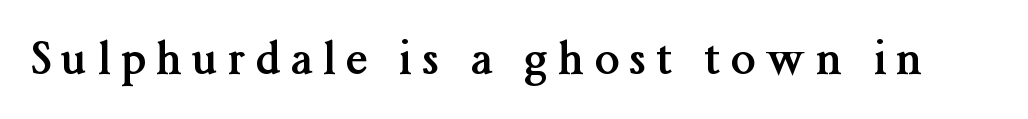
The image shows 44 px semibold serif type, upright; set unusually wide letter spacing (+0.24 em), not underlined; medium stroke contrast and a medium x-height.
